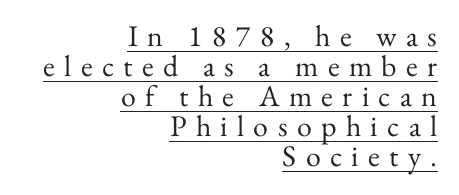
The image shows 30 px regular-weight serif type, upright; set right-aligned, tight line spacing (1.0x), unusually wide letter spacing (+0.31 em), underlined; medium stroke contrast and a small x-height.
